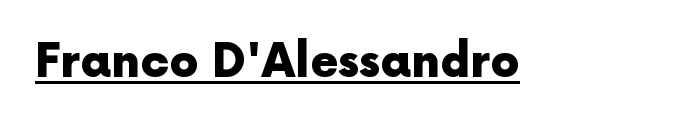
The image shows 46 px heavy sans-serif type, upright; set normal letter spacing, underlined; a medium x-height.
